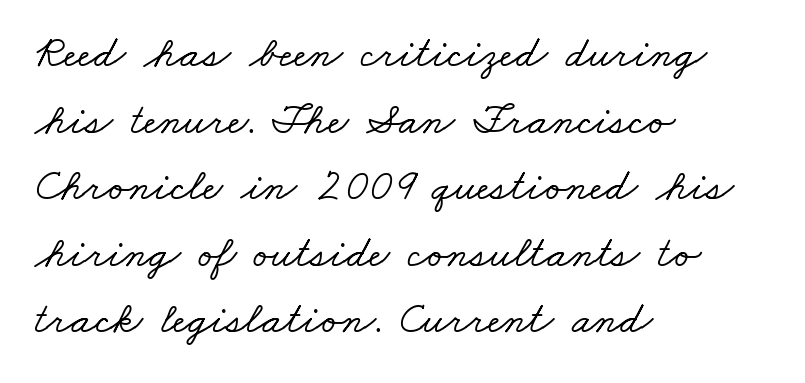
Successive baselines arrive at the customary interval. The letters advance in unequal steps, a hallmark of proportional type. The space beneath each line is pristine and unruled. Serifs: yes, visible at the terminals of the letterforms. The lines are quadded left.
